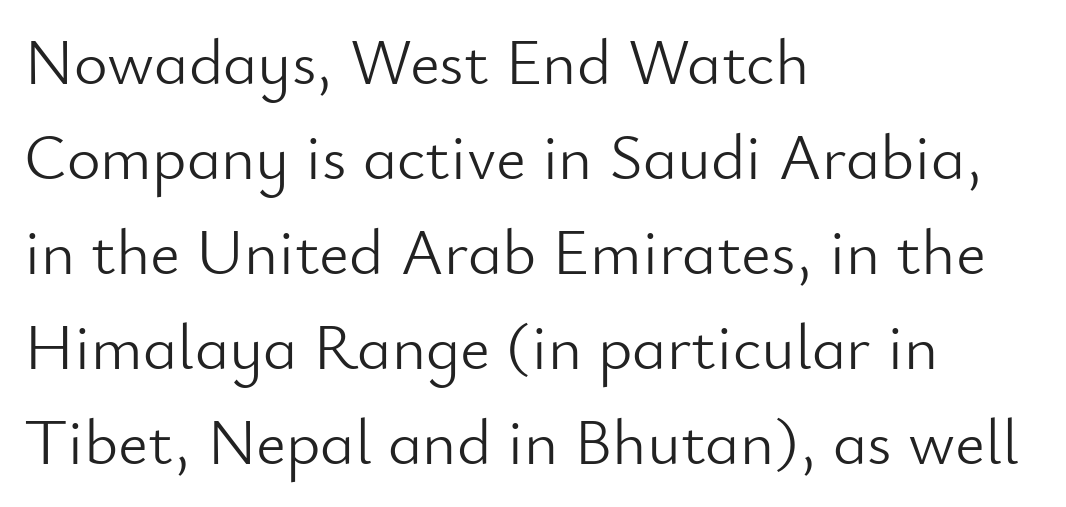
{"serif": "no", "italic": "no", "bold": "no", "weight": "light", "width": "normal", "stroke_contrast": "low", "x_height": "small", "monospaced": "no", "underline": "no", "align": "left", "line_spacing": "normal", "line_spacing_ratio": 1.46, "letter_spacing": "normal", "letter_spacing_em": 0.0, "glyph_px": 65}
